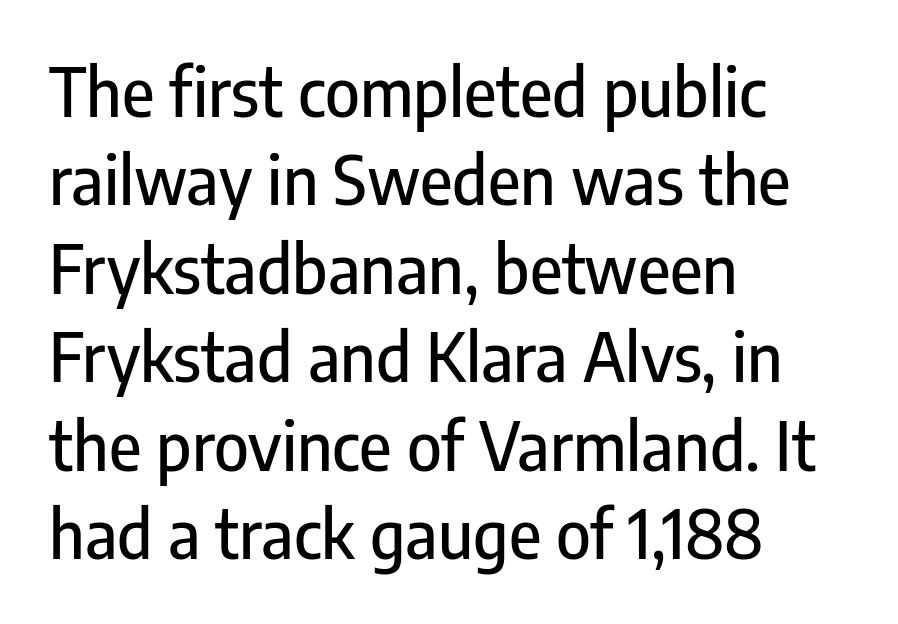
Q: Is the text italic (slanted)? A: No, it is upright.
Q: Is the typeface a serif or a sans-serif typeface? A: Sans-serif.
Q: Is the text underlined? A: No.
Q: How is the paragraph aligned? A: Left-aligned.
Q: Is the spacing between letters normal or unusually wide? A: Normal.
Q: Is the spacing between lines tight, normal or loose? A: Normal.
Q: Width (condensed, normal, or wide)? A: Condensed.
Q: Stroke contrast? A: Low.
Q: x-height? A: Medium.
Q: Monospaced? A: No.
